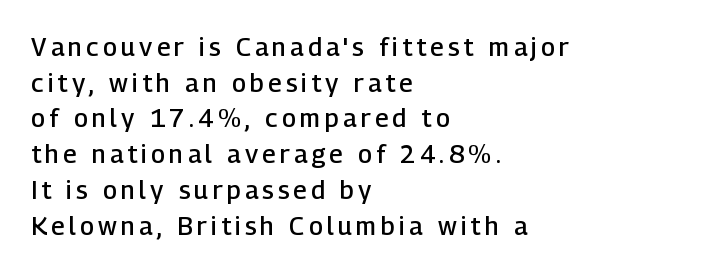
The image shows 25 px text type, upright; set left-aligned, normal line spacing (1.43x), not underlined.
